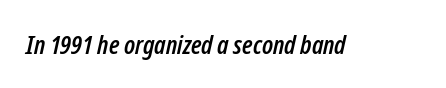
The image shows 26 px text type, italic (leaning right); set normal letter spacing, not underlined.
